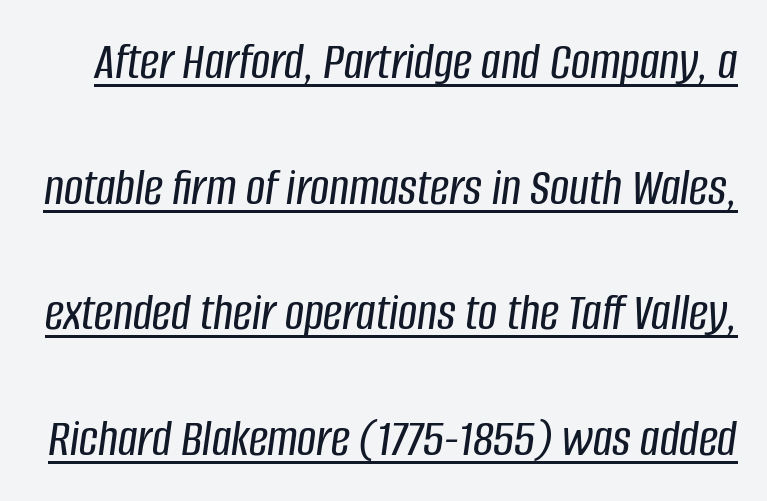
The image shows 53 px condensed type, italic (leaning right); set loose line spacing (2.37x), normal letter spacing, underlined; low stroke contrast and a large x-height.
